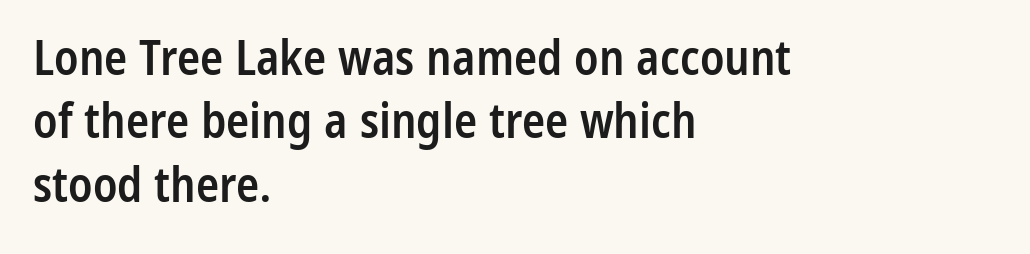
Standard letterfit; no display-style spreading of the glyphs. In terms of letterform style, serifs are entirely absent. Proportional: the letters do not fall into vertical columns. Notice how the stems are strictly vertical — no italics here. Short and long lines alike share a common starting point at left.
